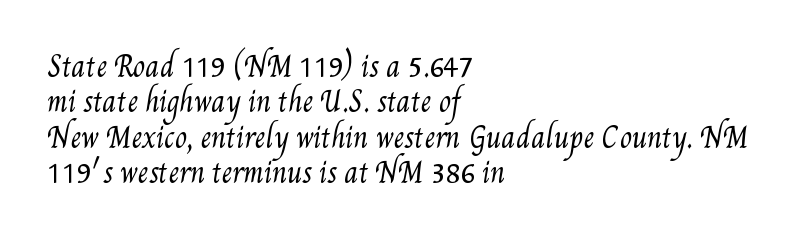
The image shows 27 px text type; set left-aligned, normal line spacing (1.31x), normal letter spacing, not underlined.
